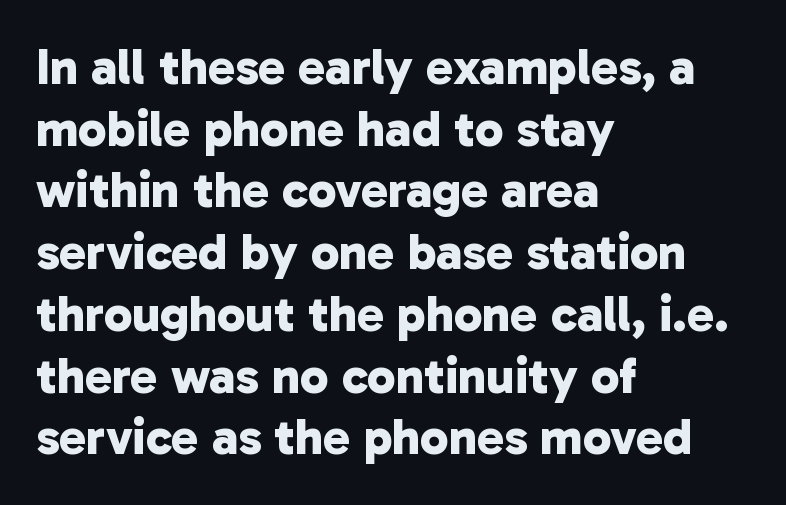
{"serif": "no", "bold": "yes", "weight": "bold", "width": "normal", "stroke_contrast": "low", "x_height": "medium", "monospaced": "no", "underline": "no", "align": "left", "line_spacing_ratio": 1.21, "letter_spacing": "normal", "letter_spacing_em": 0.0, "glyph_px": 51}
